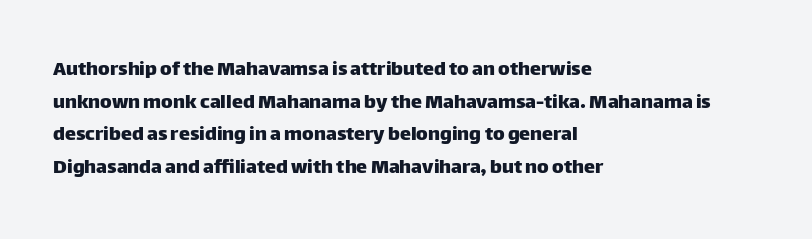
{"italic": "no", "underline": "no", "align": "left", "line_spacing": "normal", "line_spacing_ratio": 1.48, "letter_spacing": "normal", "letter_spacing_em": 0.0, "glyph_px": 22}
